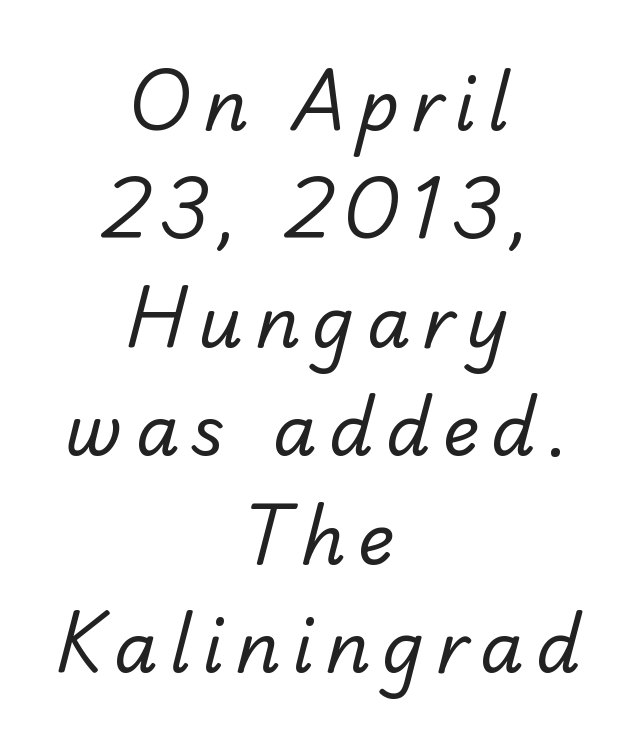
{"serif": "no", "bold": "no", "weight": "regular", "width": "normal", "stroke_contrast": "low", "x_height": "small", "monospaced": "no", "underline": "no", "align": "center", "line_spacing": "normal", "line_spacing_ratio": 1.55, "glyph_px": 70}
